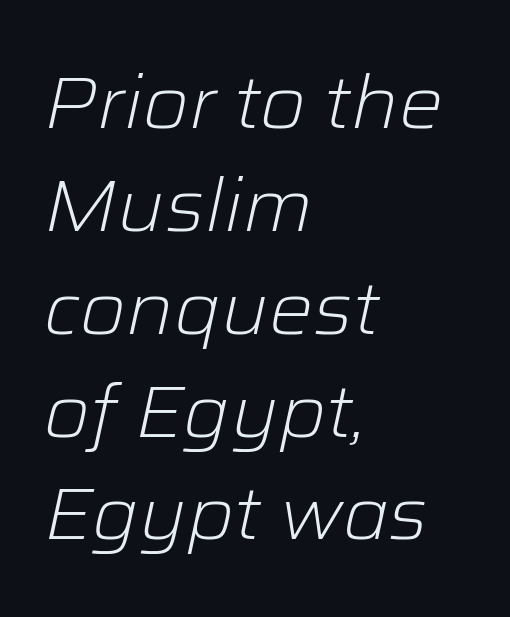
The image shows 74 px light type, italic (leaning right); set left-aligned, normal line spacing (1.39x), normal letter spacing, not underlined; low stroke contrast and a medium x-height.
